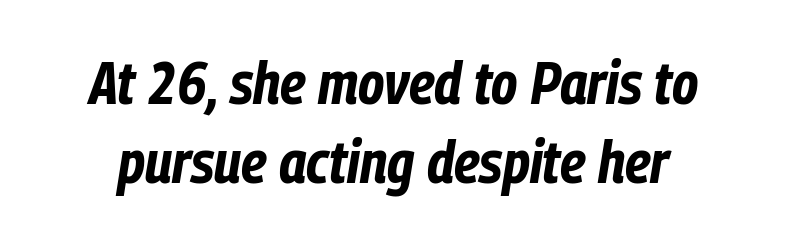
Q: Is the text bold? A: Yes.
Q: Is the text italic (slanted)? A: Yes, it leans right by about 9 degrees.
Q: Is the text underlined? A: No.
Q: Is the spacing between letters normal or unusually wide? A: Normal.
Q: Is the spacing between lines tight, normal or loose? A: Normal.
Q: Width (condensed, normal, or wide)? A: Condensed.
Q: Stroke contrast? A: Low.
Q: x-height? A: Medium.
Q: Monospaced? A: No.
